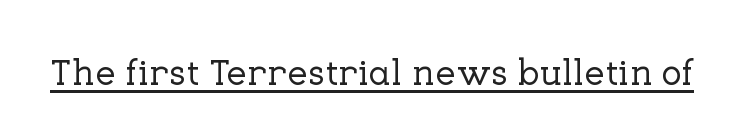
Q: Is the text italic (slanted)? A: No, it is upright.
Q: Is the typeface a serif or a sans-serif typeface? A: Serif.
Q: Is the text underlined? A: Yes.
Q: Is the spacing between letters normal or unusually wide? A: Normal.
Q: Width (condensed, normal, or wide)? A: Normal.
Q: Stroke contrast? A: Low.
Q: x-height? A: Medium.
Q: Monospaced? A: No.
